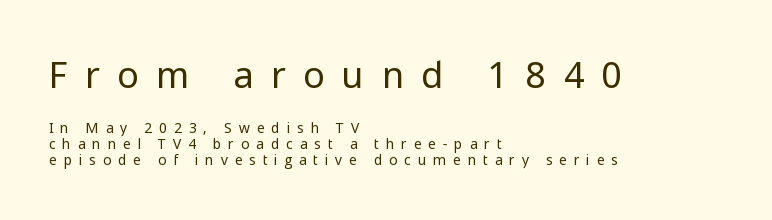
When letters stand straight like this, we call the style roman or upright. If you squint, the top block still reads clearly — it's the larger of the two. The face used here is a sans, in the tradition of grotesques and geometrics. Character widths vary here, with narrow letters taking less room than wide ones. Characters follow at a spacing far wider than the type designer built in. Each line starts at the same left margin while the right side varies.
